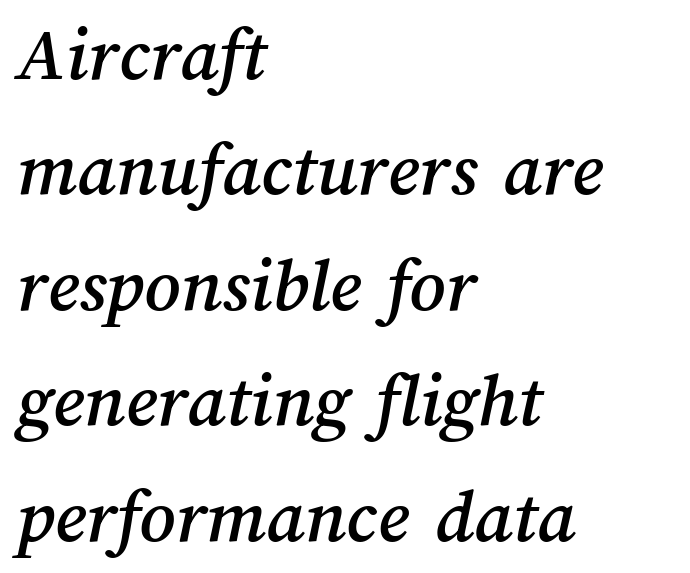
This sample has the flowing, uneven cadence of proportional lettering. Where is the straight margin? On the left. The letters sit at their default tracking, neither squeezed nor spread. Descenders hang freely into open space. Vertical spacing — default.
